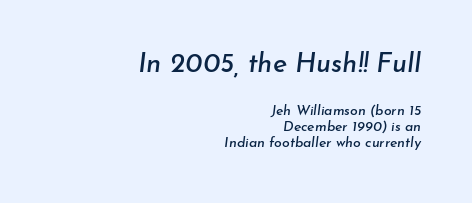
{"italic": "yes", "lean": "right", "slant_degrees": 7, "underline": "no", "align": "right", "line_spacing_ratio": 1.16, "letter_spacing": "normal", "letter_spacing_em": 0.0, "larger_block": "first", "size_ratio": 1.93, "glyph_px": 27}
